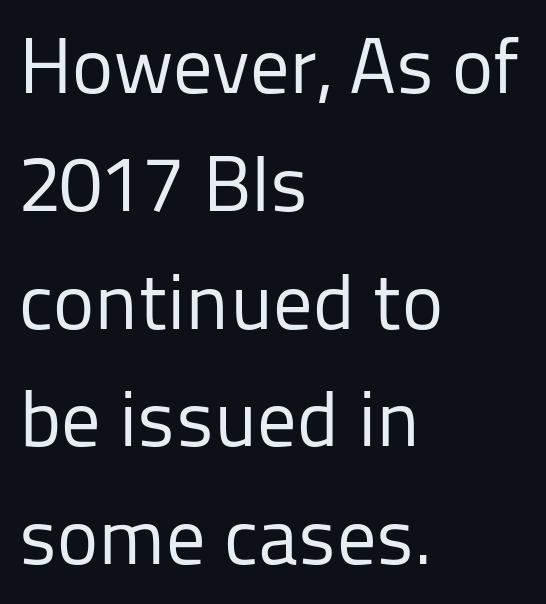
The image shows 78 px regular-weight sans-serif type, upright; set left-aligned, normal line spacing (1.51x), normal letter spacing, not underlined; low stroke contrast and a medium x-height.
